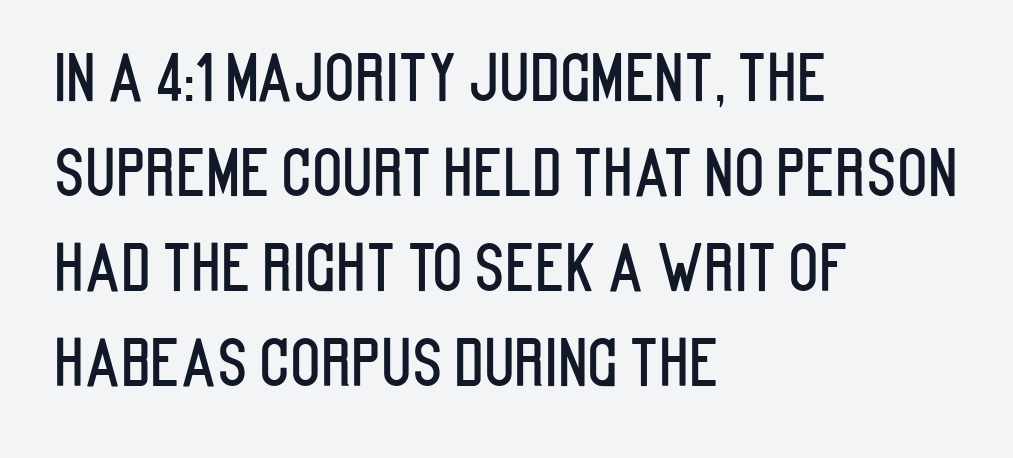
Italic: no, the glyphs are upright roman. Compared with typical body copy, the letter spacing here is the same. Normally led — the rows are evenly, conventionally spaced. Think of a printed novel: that variable character pitch is what you see here. To sum up the face: it is a sans, with no serifs.
